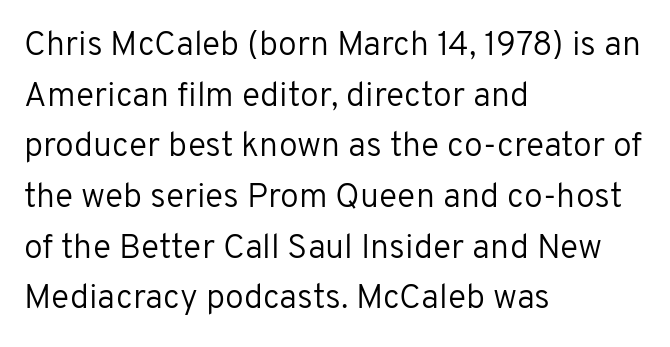
{"serif": "no", "italic": "no", "bold": "no", "weight": "regular", "width": "normal", "stroke_contrast": "low", "x_height": "medium", "monospaced": "no", "underline": "no", "align": "left", "line_spacing": "normal", "line_spacing_ratio": 1.49, "letter_spacing": "normal", "letter_spacing_em": 0.0, "glyph_px": 34}
